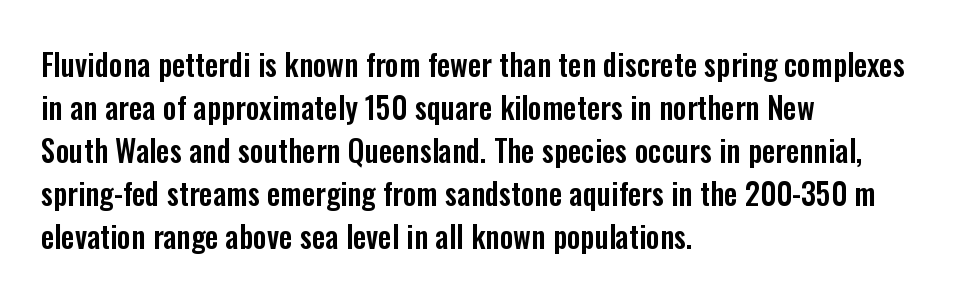
Q: Is the text italic (slanted)? A: No, it is upright.
Q: Is the typeface a serif or a sans-serif typeface? A: Sans-serif.
Q: Is the text underlined? A: No.
Q: How is the paragraph aligned? A: Left-aligned.
Q: Is the spacing between letters normal or unusually wide? A: Normal.
Q: Is the spacing between lines tight, normal or loose? A: Normal.
Q: Width (condensed, normal, or wide)? A: Condensed.
Q: Stroke contrast? A: Low.
Q: x-height? A: Medium.
Q: Monospaced? A: No.
